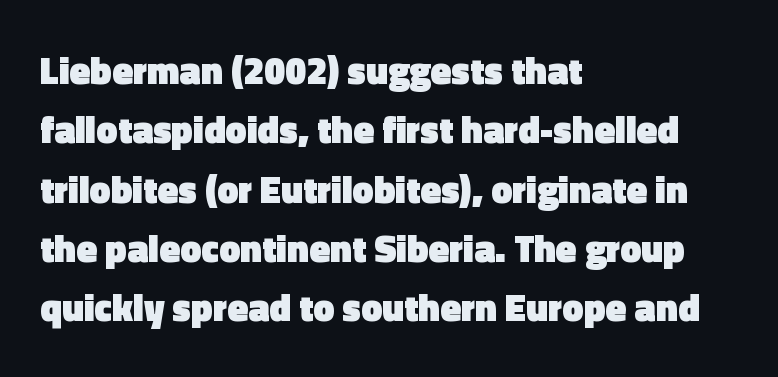
{"serif": "no", "italic": "no", "bold": "yes", "weight": "heavy", "width": "normal", "x_height": "medium", "monospaced": "no", "underline": "no", "align": "left", "line_spacing": "normal", "line_spacing_ratio": 1.56, "letter_spacing": "normal", "letter_spacing_em": 0.0, "glyph_px": 38}
